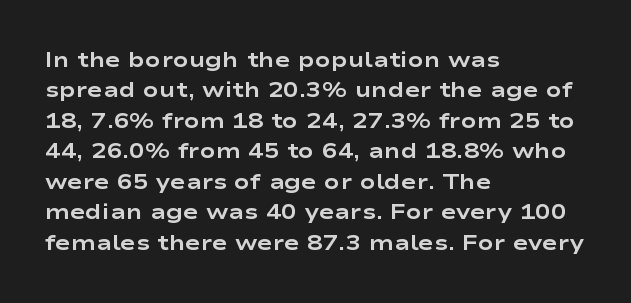
The image shows 21 px bold type, upright; set left-aligned, normal line spacing (1.45x), normal letter spacing, not underlined.
